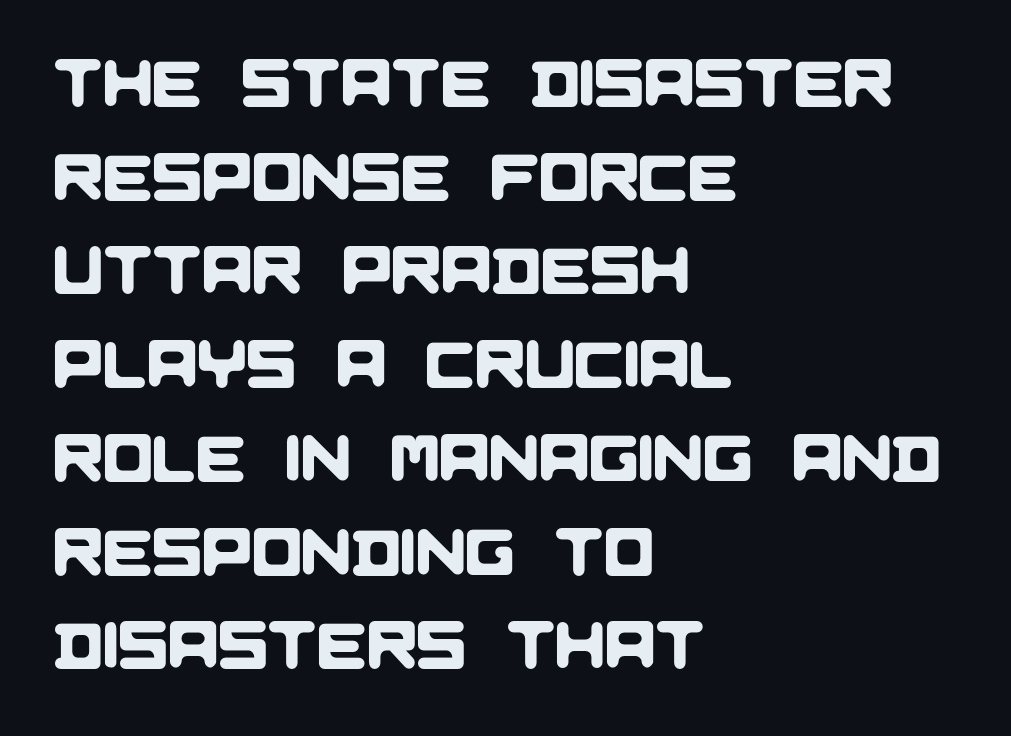
Q: Is the typeface a serif or a sans-serif typeface? A: Sans-serif.
Q: Is the text underlined? A: No.
Q: How is the paragraph aligned? A: Left-aligned.
Q: Is the spacing between letters normal or unusually wide? A: Normal.
Q: Is the spacing between lines tight, normal or loose? A: Normal.
Q: Width (condensed, normal, or wide)? A: Normal.
Q: Stroke contrast? A: Low.
Q: x-height? A: Large.
Q: Monospaced? A: No.
